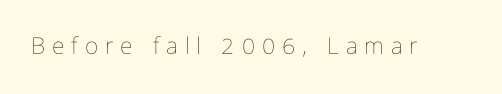
Upright lettering throughout. The type is letterspaced generously, with wide tracking. The font sits on the lighter half of the weight spectrum, regular included. The glyphs are unaccompanied by any horizontal stroke below them.
